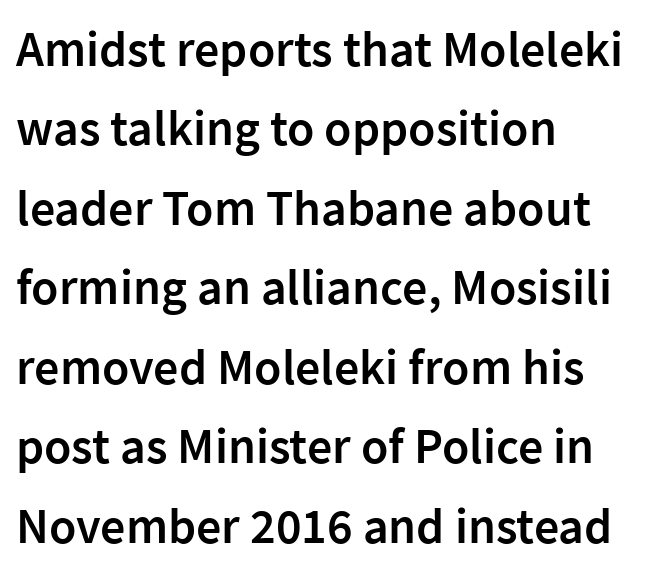
Q: Is the text bold? A: Semi-bold.
Q: Is the text italic (slanted)? A: No, it is upright.
Q: Is the typeface a serif or a sans-serif typeface? A: Sans-serif.
Q: Is the text underlined? A: No.
Q: How is the paragraph aligned? A: Left-aligned.
Q: Is the spacing between letters normal or unusually wide? A: Normal.
Q: Is the spacing between lines tight, normal or loose? A: Normal.
Q: Width (condensed, normal, or wide)? A: Normal.
Q: Stroke contrast? A: Low.
Q: x-height? A: Medium.
Q: Monospaced? A: No.
